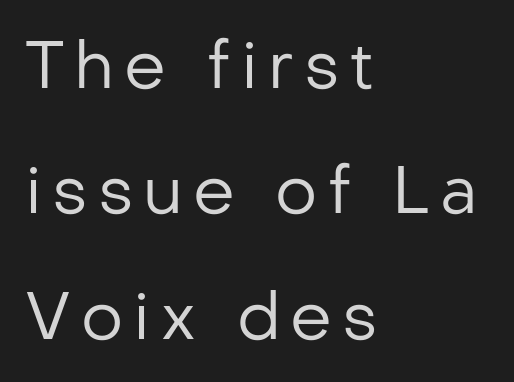
Horizontally, the lines are justified to the leading edge only. The strokes carry an ordinary text weight at most. Do the characters align in a grid? No, the font is proportional. Summary of vertical rhythm: relaxed, with wide interline spacing. Anything drawn beneath the words? Only blank space.
